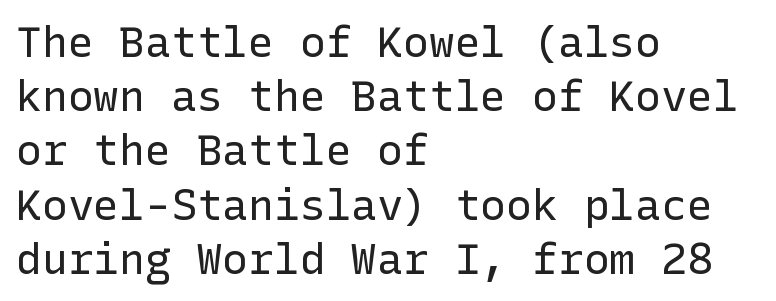
{"serif": "no", "italic": "no", "bold": "no", "weight": "regular", "width": "normal", "stroke_contrast": "low", "x_height": "medium", "underline": "no", "align": "left", "line_spacing": "normal", "line_spacing_ratio": 1.26, "letter_spacing": "normal", "letter_spacing_em": 0.0, "glyph_px": 43}
